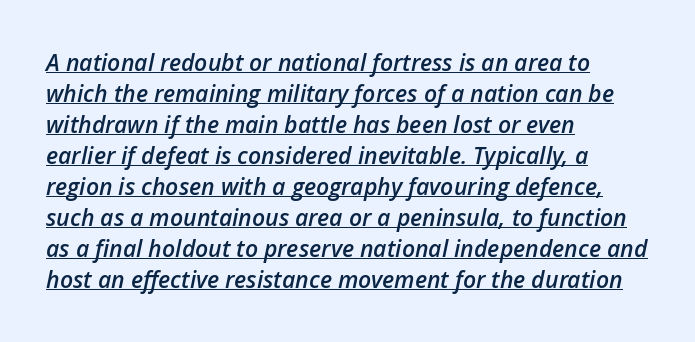
Baseline-to-baseline distance is the conventional proportion of letter height. Looking at the ascenders, they clearly lean. Compared with undecorated copy, this sample adds a rule below the words. Is the letter spacing exaggerated? No — it looks like the ordinary default. Look at the stroke-to-counter ratio: somewhat heavy, a semibold.
